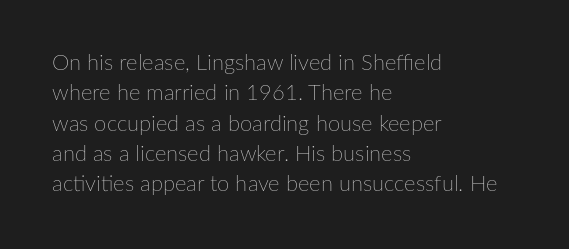
A quiet, ordinary-to-light weight characterises the typeface. The text block is weighted toward the left margin, trailing off unevenly rightward. This rendering leaves character spacing at its baseline value. Characters remain perfectly vertical along every line. The strip under each line holds only bare page.
